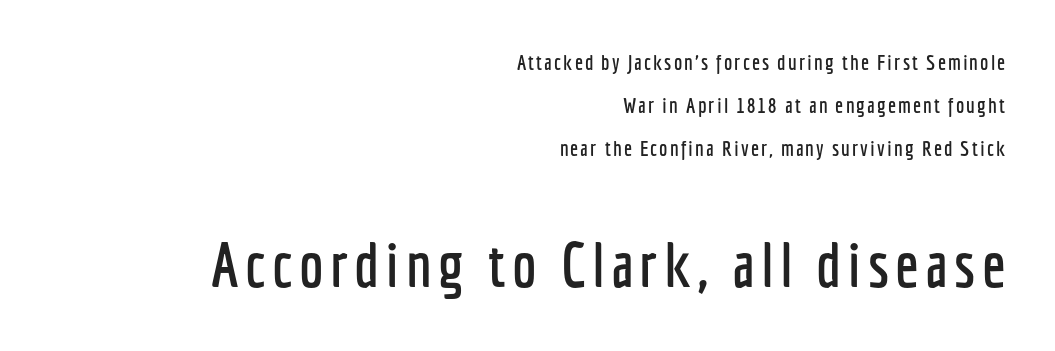
The image shows 62 px condensed sans-serif type, upright; set right-aligned, loose line spacing (2.04x), not underlined; the second (bottom) block is 2.95x larger; low stroke contrast and a medium x-height.
